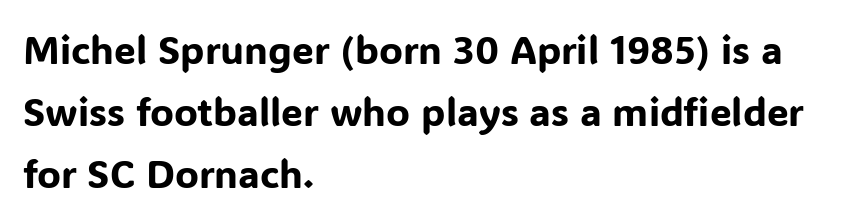
The gaps between neighbouring characters are ordinary and unremarkable. The lines in this sample share a left origin and differ only in where they stop. You could not count columns in this text — the font is proportionally spaced. The space between consecutive lines is moderate. Descenders are the only things crossing below the line. The lettering holds an erect, upright posture throughout.
